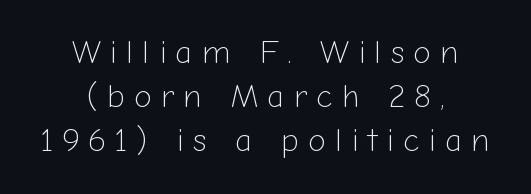
{"serif": "no", "italic": "no", "bold": "no", "weight": "light", "width": "normal", "stroke_contrast": "low", "x_height": "medium", "monospaced": "no", "underline": "no", "align": "center", "line_spacing": "normal", "line_spacing_ratio": 1.34, "letter_spacing": "wide", "letter_spacing_em": 0.27, "glyph_px": 33}
